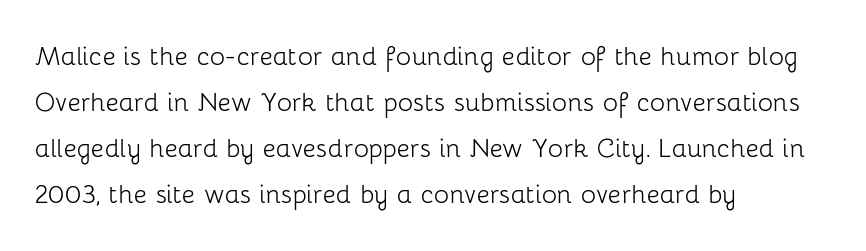
The image shows 32 px light sans-serif type, upright; set left-aligned, normal line spacing (1.44x), normal letter spacing, not underlined; low stroke contrast and a medium x-height.
